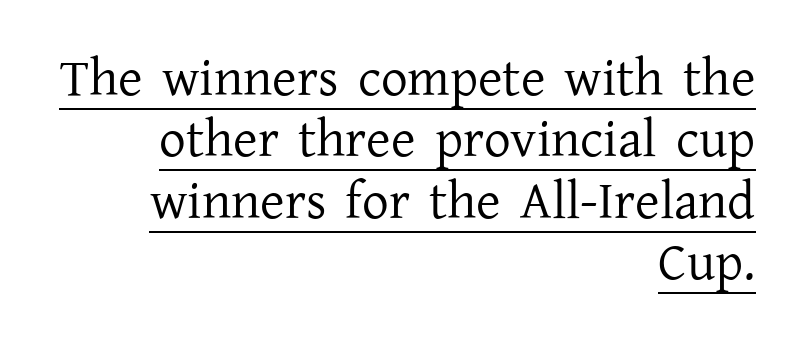
{"serif": "yes", "italic": "no", "bold": "no", "weight": "regular", "width": "normal", "stroke_contrast": "low", "x_height": "medium", "monospaced": "no", "underline": "yes", "align": "right", "line_spacing_ratio": 1.16, "letter_spacing": "normal", "letter_spacing_em": 0.0, "glyph_px": 53}
